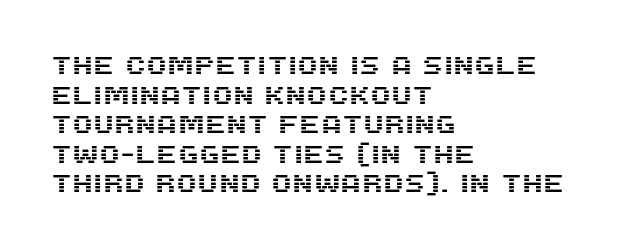
{"italic": "no", "underline": "no", "align": "left", "line_spacing_ratio": 1.23, "letter_spacing": "normal", "letter_spacing_em": 0.0, "glyph_px": 24}
